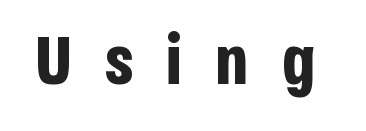
{"serif": "no", "italic": "no", "bold": "yes", "weight": "bold", "width": "condensed", "stroke_contrast": "low", "x_height": "large", "monospaced": "no", "underline": "no", "letter_spacing": "wide", "letter_spacing_em": 0.45, "glyph_px": 68}
